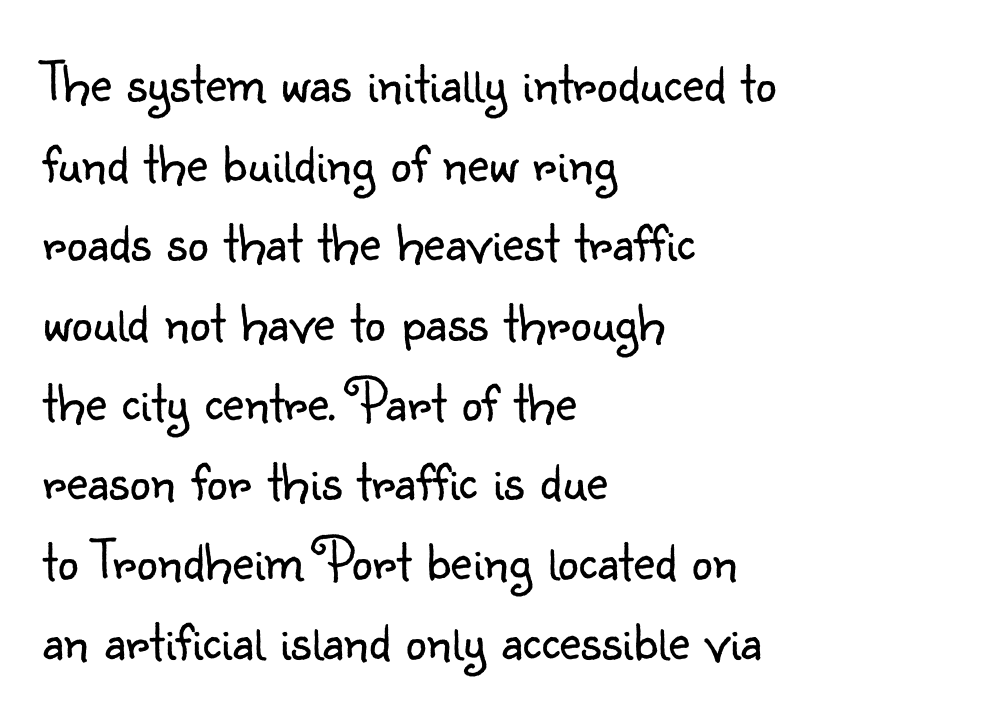
The image shows 59 px light sans-serif type, upright; set left-aligned, normal line spacing (1.35x), normal letter spacing, not underlined; low stroke contrast and a small x-height.
